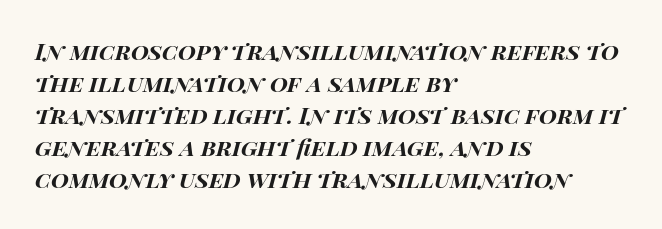
{"italic": "yes", "lean": "right", "slant_degrees": 14, "bold": "yes", "underline": "no", "align": "left", "line_spacing": "normal", "line_spacing_ratio": 1.39, "letter_spacing": "normal", "letter_spacing_em": 0.0, "glyph_px": 23}
